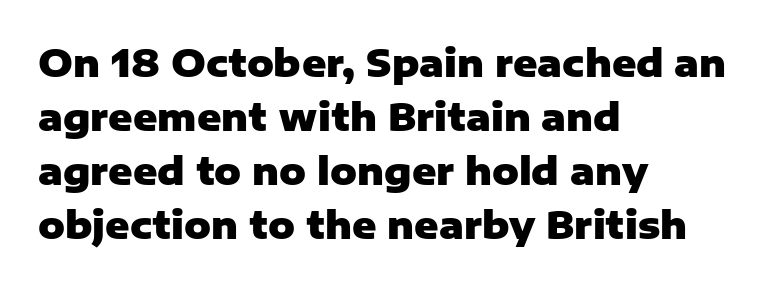
Q: Is the text bold? A: Yes.
Q: Is the text italic (slanted)? A: No, it is upright.
Q: Is the typeface a serif or a sans-serif typeface? A: Sans-serif.
Q: Is the text underlined? A: No.
Q: How is the paragraph aligned? A: Left-aligned.
Q: Is the spacing between letters normal or unusually wide? A: Normal.
Q: Is the spacing between lines tight, normal or loose? A: Normal.
Q: Width (condensed, normal, or wide)? A: Normal.
Q: Stroke contrast? A: Low.
Q: x-height? A: Medium.
Q: Monospaced? A: No.
